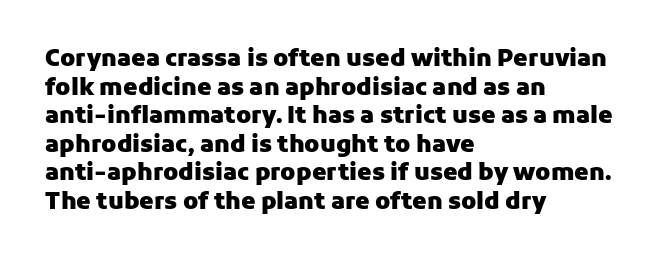
Q: Is the text bold? A: Yes.
Q: Is the text italic (slanted)? A: No, it is upright.
Q: Is the text underlined? A: No.
Q: How is the paragraph aligned? A: Left-aligned.
Q: Is the spacing between letters normal or unusually wide? A: Normal.
